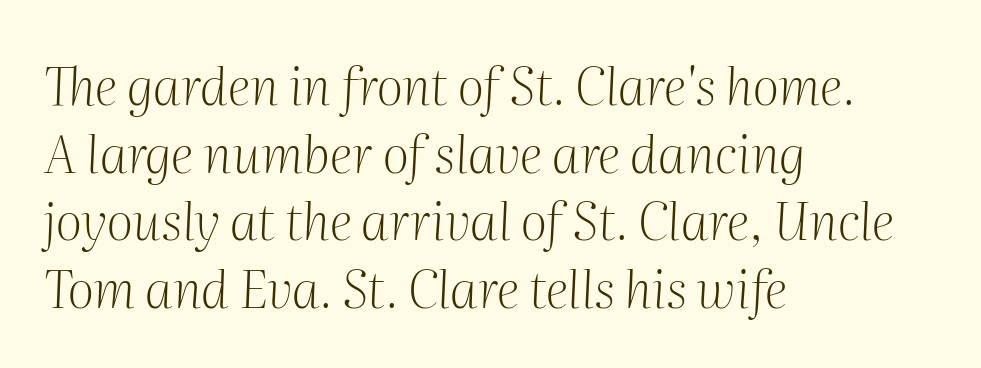
The image shows 52 px light serif type, italic (leaning right); set left-aligned, normal line spacing (1.3x), normal letter spacing, not underlined; medium stroke contrast and a medium x-height.
